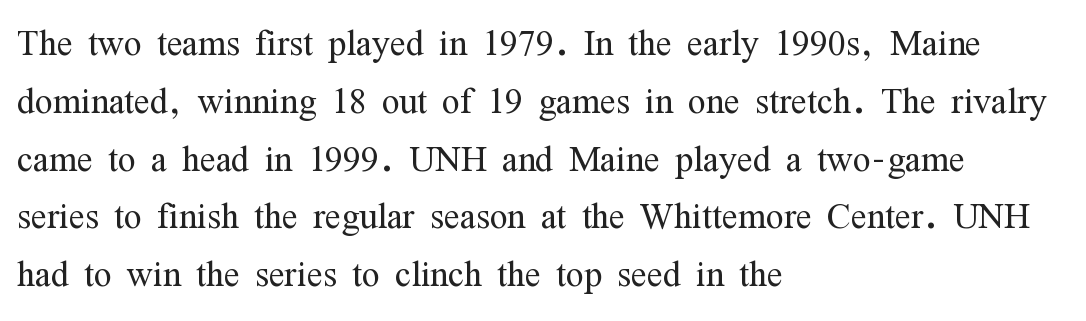
Q: Is the text bold? A: No.
Q: Is the text italic (slanted)? A: No, it is upright.
Q: Is the typeface a serif or a sans-serif typeface? A: Serif.
Q: Is the text underlined? A: No.
Q: How is the paragraph aligned? A: Left-aligned.
Q: Is the spacing between letters normal or unusually wide? A: Normal.
Q: Width (condensed, normal, or wide)? A: Condensed.
Q: Stroke contrast? A: Medium.
Q: x-height? A: Medium.
Q: Monospaced? A: No.
